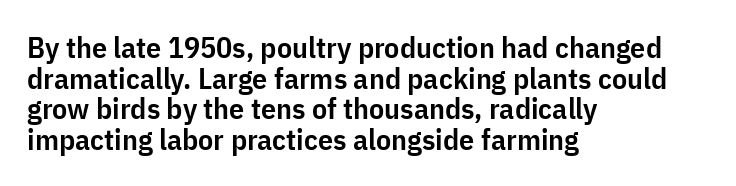
The image shows 30 px semibold, condensed sans-serif type, upright; set left-aligned, tight line spacing (1.02x), normal letter spacing, not underlined; low stroke contrast and a medium x-height.
